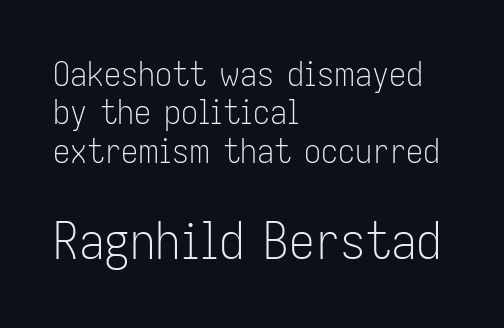
Q: Is the text bold? A: No.
Q: Is the text italic (slanted)? A: No, it is upright.
Q: Is the typeface a serif or a sans-serif typeface? A: Sans-serif.
Q: Is the text underlined? A: No.
Q: How is the paragraph aligned? A: Left-aligned.
Q: Is the spacing between letters normal or unusually wide? A: Normal.
Q: Is the spacing between lines tight, normal or loose? A: Tight.
Q: Which block of text is set in a larger size, the first (top) or the second (bottom)? A: The second (bottom) one.
Q: Width (condensed, normal, or wide)? A: Condensed.
Q: Stroke contrast? A: Low.
Q: x-height? A: Medium.
Q: Monospaced? A: No.
